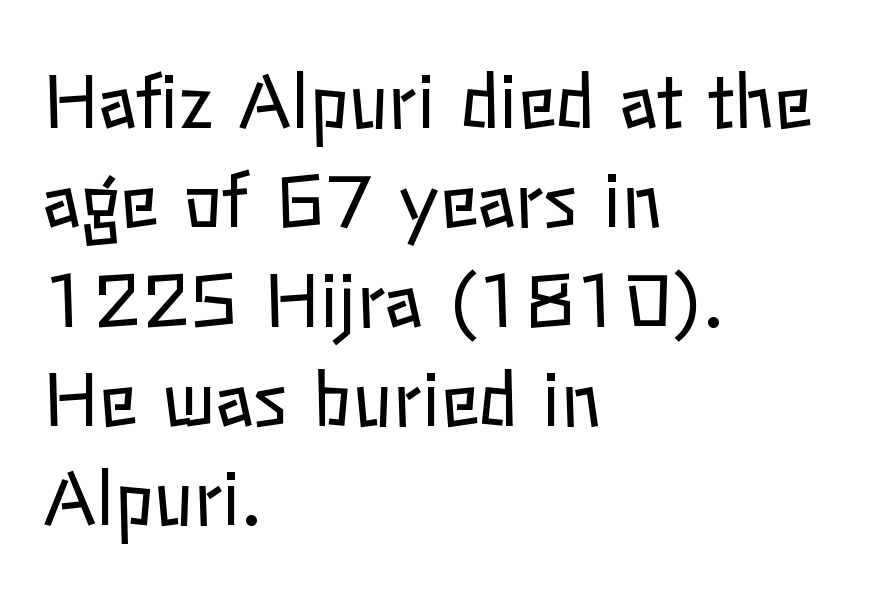
The image shows 72 px regular-weight type, upright; set left-aligned, normal line spacing (1.38x), normal letter spacing, not underlined; low stroke contrast and a medium x-height.
